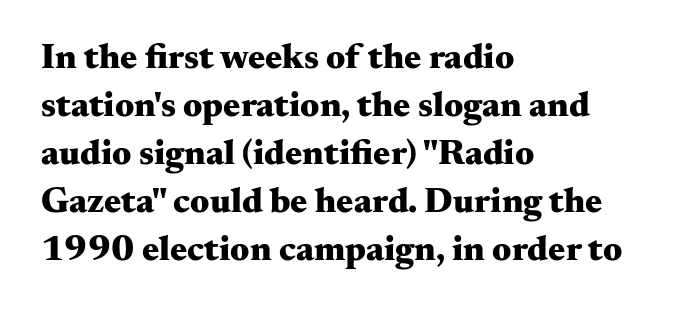
Q: Is the text bold? A: Yes.
Q: Is the text italic (slanted)? A: No, it is upright.
Q: Is the typeface a serif or a sans-serif typeface? A: Serif.
Q: Is the text underlined? A: No.
Q: How is the paragraph aligned? A: Left-aligned.
Q: Is the spacing between letters normal or unusually wide? A: Normal.
Q: Is the spacing between lines tight, normal or loose? A: Normal.
Q: Width (condensed, normal, or wide)? A: Wide.
Q: Stroke contrast? A: Medium.
Q: x-height? A: Small.
Q: Monospaced? A: No.
